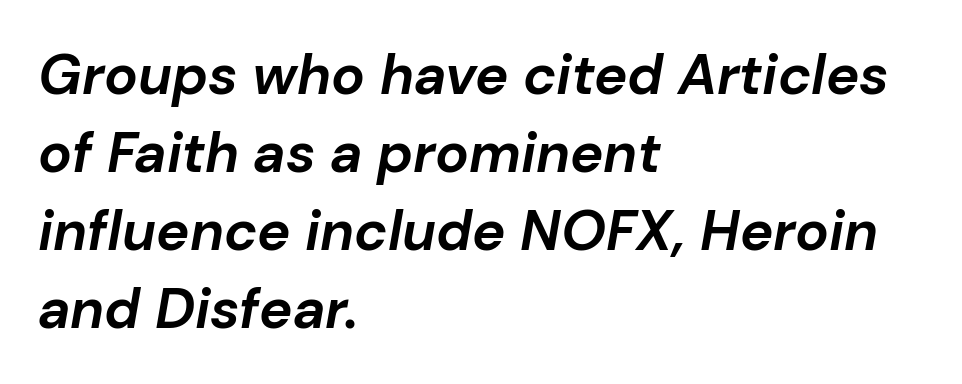
The image shows 56 px bold type, italic (leaning right); set left-aligned, normal line spacing (1.39x), normal letter spacing, not underlined; low stroke contrast and a medium x-height.
